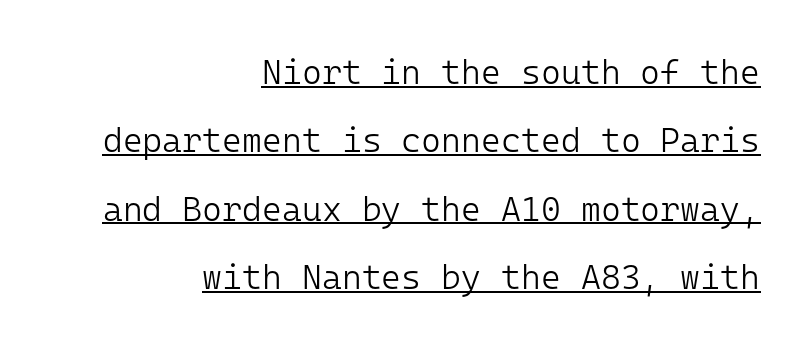
The image shows 34 px light sans-serif type, upright, monospaced; set right-aligned, loose line spacing (2.01x), normal letter spacing, underlined; low stroke contrast and a medium x-height.
